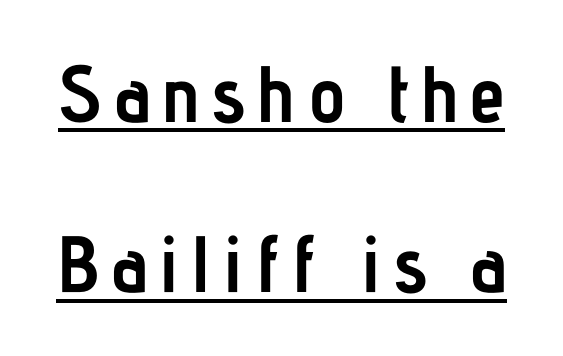
Students, this is bold: see how much ink each stroke carries. In terms of letterform style, serifs are entirely absent. Underline: present. Quick note: interline space is abundant. This sample has the flowing, uneven cadence of proportional lettering.
